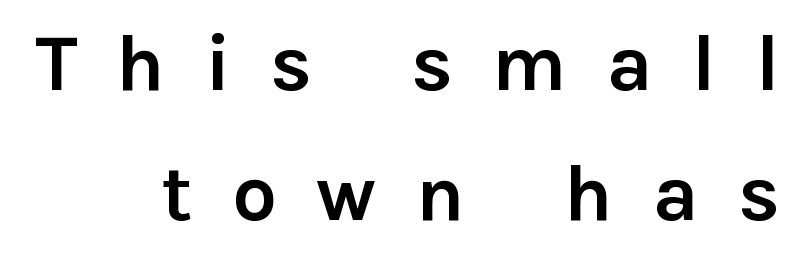
Q: Is the text bold? A: Yes.
Q: Is the text italic (slanted)? A: No, it is upright.
Q: Is the typeface a serif or a sans-serif typeface? A: Sans-serif.
Q: Is the text underlined? A: No.
Q: How is the paragraph aligned? A: Right-aligned.
Q: Is the spacing between letters normal or unusually wide? A: Unusually wide.
Q: Is the spacing between lines tight, normal or loose? A: Normal.
Q: Width (condensed, normal, or wide)? A: Normal.
Q: Stroke contrast? A: Low.
Q: x-height? A: Medium.
Q: Monospaced? A: No.
